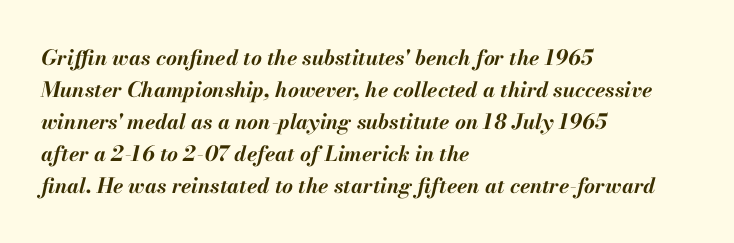
The image shows 21 px bold type, italic (leaning right); set left-aligned, normal line spacing (1.52x), normal letter spacing, not underlined.
